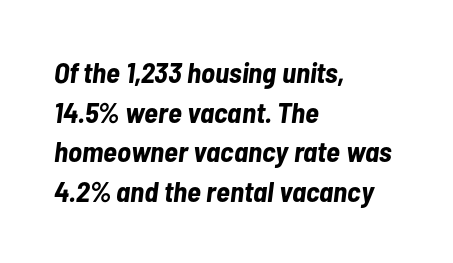
Q: Is the text bold? A: Yes.
Q: Is the text italic (slanted)? A: Yes, it leans right by about 7 degrees.
Q: Is the text underlined? A: No.
Q: How is the paragraph aligned? A: Left-aligned.
Q: Is the spacing between letters normal or unusually wide? A: Normal.
Q: Is the spacing between lines tight, normal or loose? A: Normal.
Q: Width (condensed, normal, or wide)? A: Condensed.
Q: Stroke contrast? A: Low.
Q: x-height? A: Medium.
Q: Monospaced? A: No.
